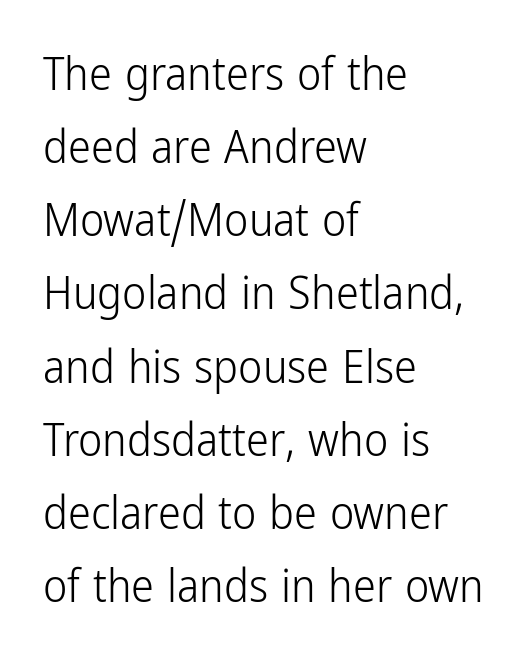
{"serif": "no", "italic": "no", "bold": "no", "weight": "light", "width": "condensed", "stroke_contrast": "low", "x_height": "medium", "monospaced": "no", "underline": "no", "align": "left", "line_spacing": "normal", "line_spacing_ratio": 1.59, "letter_spacing": "normal", "letter_spacing_em": 0.0, "glyph_px": 46}
